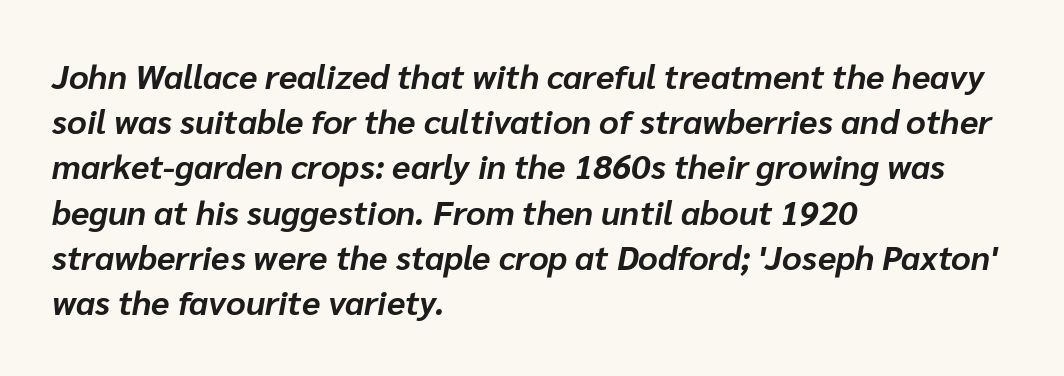
If you drew a ruler down the left edge, every line would touch it. No word sits above an underline. Does the leading feel generous? No, just average. You could not count columns in this text — the font is proportionally spaced.
